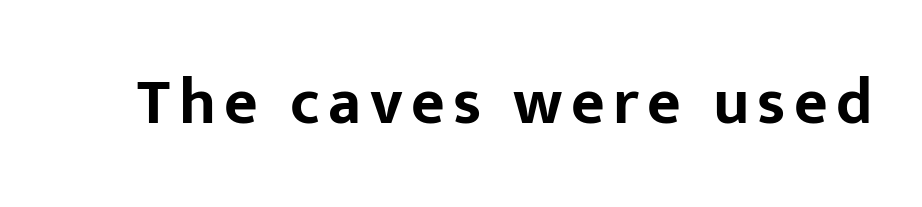
{"serif": "no", "italic": "no", "bold": "yes", "weight": "bold", "width": "normal", "stroke_contrast": "low", "x_height": "medium", "monospaced": "no", "underline": "no", "glyph_px": 65}
